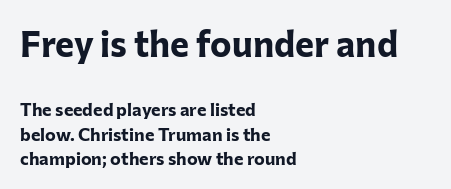
Q: Is the text bold? A: Yes.
Q: Is the text italic (slanted)? A: No, it is upright.
Q: Is the typeface a serif or a sans-serif typeface? A: Sans-serif.
Q: Is the text underlined? A: No.
Q: How is the paragraph aligned? A: Left-aligned.
Q: Is the spacing between letters normal or unusually wide? A: Normal.
Q: Is the spacing between lines tight, normal or loose? A: Normal.
Q: Which block of text is set in a larger size, the first (top) or the second (bottom)? A: The first (top) one.
Q: Width (condensed, normal, or wide)? A: Normal.
Q: Stroke contrast? A: Low.
Q: x-height? A: Medium.
Q: Monospaced? A: No.
